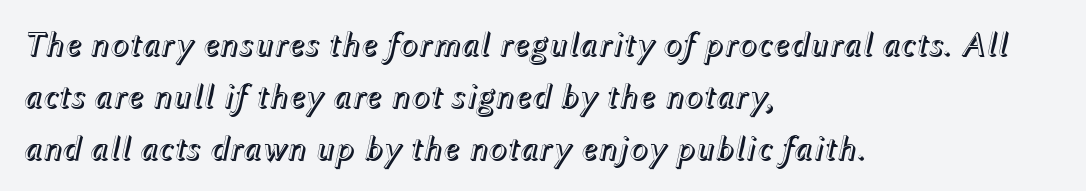
A normal amount of white space separates one row of letters from the next. Just letters on the line, the space beneath them empty. The setting favours the left margin, as ordinary paragraphs usually do. Inter-character spacing is left at the font's built-in metrics. Slanted lettering throughout.
